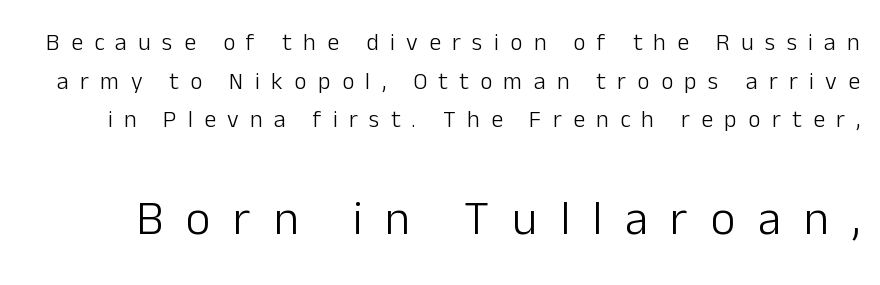
Q: Is the text bold? A: No.
Q: Is the text italic (slanted)? A: No, it is upright.
Q: Is the typeface a serif or a sans-serif typeface? A: Sans-serif.
Q: Is the text underlined? A: No.
Q: Is the spacing between letters normal or unusually wide? A: Unusually wide.
Q: Is the spacing between lines tight, normal or loose? A: Normal.
Q: Which block of text is set in a larger size, the first (top) or the second (bottom)? A: The second (bottom) one.
Q: Width (condensed, normal, or wide)? A: Normal.
Q: Stroke contrast? A: Low.
Q: x-height? A: Medium.
Q: Monospaced? A: No.
